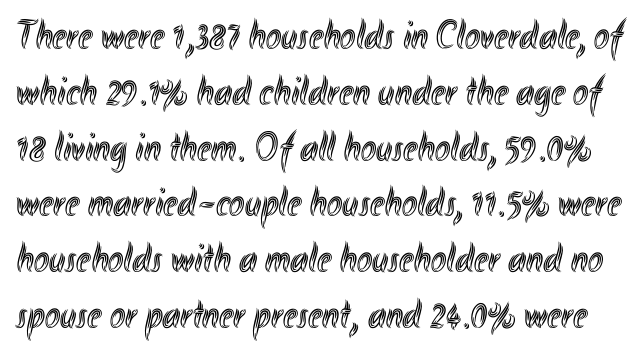
Does the leading feel generous? No, just average. Default kerning and tracking; the words read as compact shapes. These lines are rendered in a variable-pitch font.
